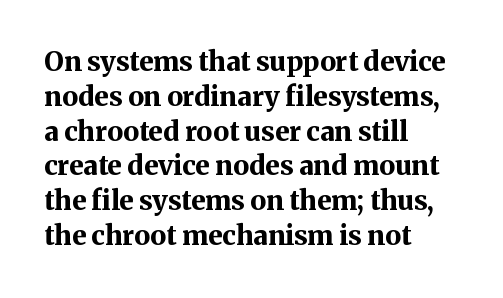
{"italic": "no", "bold": "yes", "underline": "no", "align": "left", "line_spacing": "normal", "line_spacing_ratio": 1.29, "letter_spacing": "normal", "letter_spacing_em": 0.0, "glyph_px": 27}
